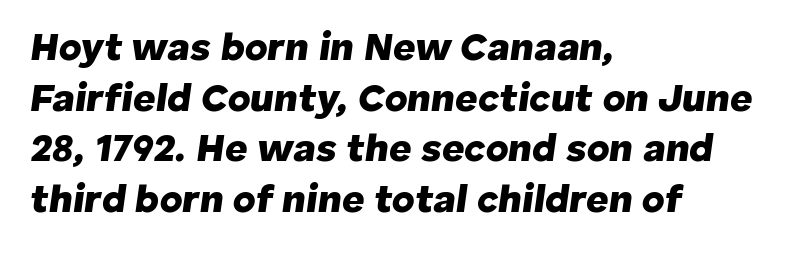
{"italic": "yes", "lean": "right", "slant_degrees": 8, "bold": "yes", "weight": "heavy", "width": "normal", "stroke_contrast": "low", "x_height": "medium", "monospaced": "no", "underline": "no", "align": "left", "line_spacing": "normal", "line_spacing_ratio": 1.3, "letter_spacing": "normal", "letter_spacing_em": 0.0, "glyph_px": 39}
